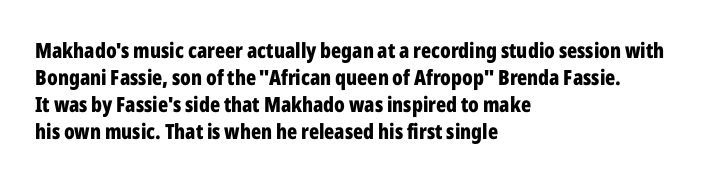
{"italic": "no", "bold": "yes", "underline": "no", "align": "left", "line_spacing": "normal", "line_spacing_ratio": 1.29, "letter_spacing": "normal", "letter_spacing_em": 0.0, "glyph_px": 21}
